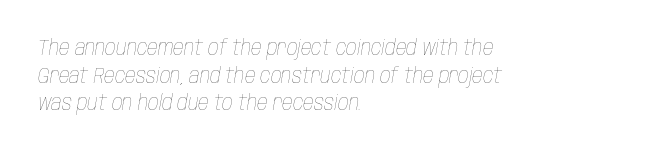
Compared with typical body copy, the letter spacing here is the same. Line spacing here is normal. The gap between lines stays unmarked. The strokes carry an ordinary text weight at most. Emphasis-style slanted type is in use. The lines in this sample share a left origin and differ only in where they stop.
